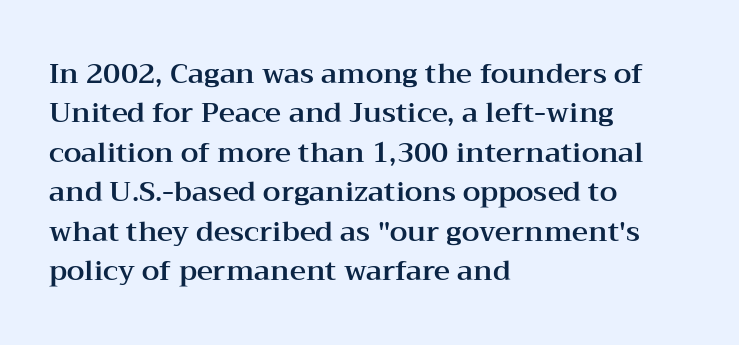
The image shows 28 px wide serif type, upright; set left-aligned, normal line spacing (1.41x), normal letter spacing, not underlined; medium stroke contrast and a medium x-height.
